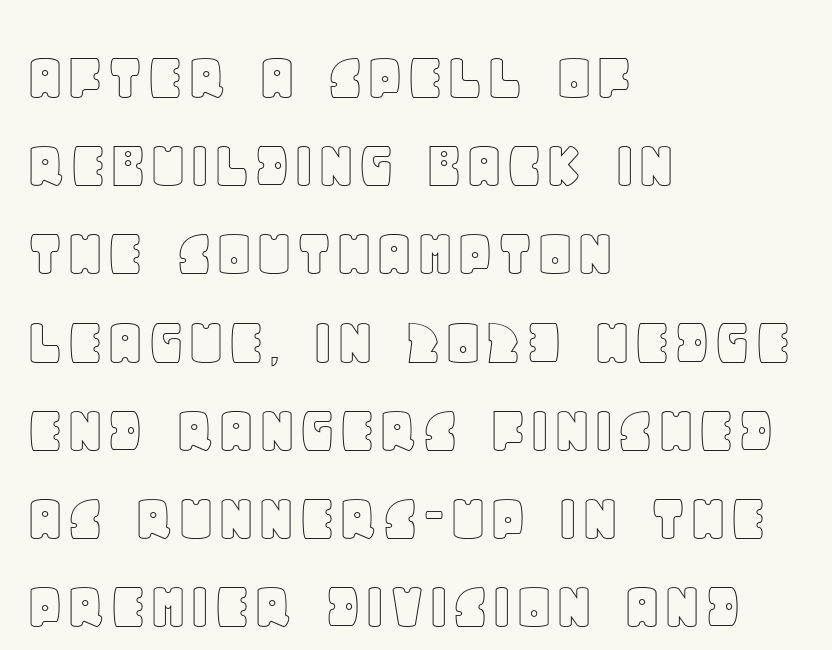
If you drew a line through each stem, it would be perfectly vertical. Descender tails drop into unmarked territory. Whoever set this chose a conventional vertical rhythm. Each letter keeps its own natural width here, so spacing adapts to shape. The rendering keeps characters at their native spacing.
